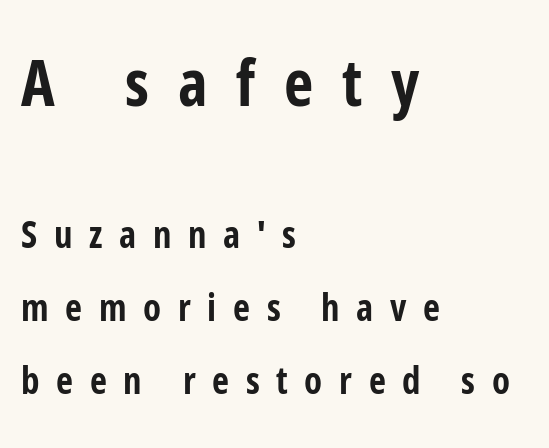
Caption: bold face, heavy strokes. The rendering uses natural spacing where letterforms have individual widths. Does the copy run flush right? No — it runs flush left. Quick note: underline off. The font's upright variant was chosen for this text. How are the letters spaced? Widely, with obvious added tracking.
